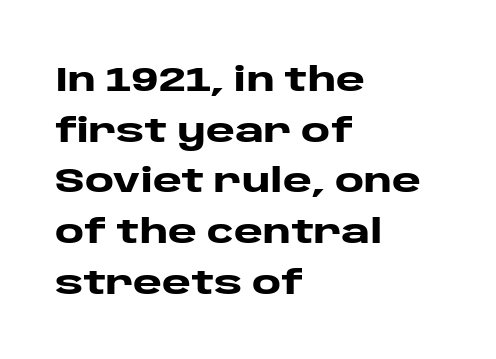
{"serif": "no", "italic": "no", "bold": "yes", "weight": "heavy", "width": "wide", "stroke_contrast": "low", "x_height": "large", "monospaced": "no", "underline": "no", "align": "left", "line_spacing": "normal", "line_spacing_ratio": 1.45, "letter_spacing": "normal", "letter_spacing_em": 0.0, "glyph_px": 35}
